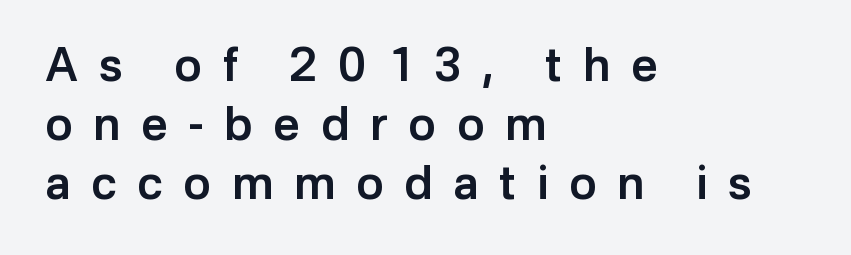
Line starts are locked; line ends wander. Compared with typical paragraphs, the rows here are spaced about the same. In terms of letterspacing, this is a distinctly airy, spread setting. The glyphs are unaccompanied by any horizontal stroke below them. Here the designer chose a conventional face with non-uniform glyph widths. A fair bit of extra ink — the face is semibold, not bold.
